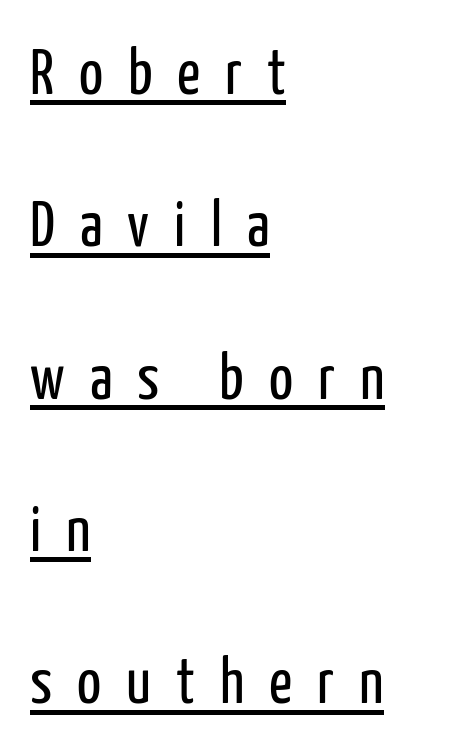
The image shows 64 px regular-weight, condensed sans-serif type, upright; set left-aligned, loose line spacing (2.38x), unusually wide letter spacing (+0.39 em), underlined; low stroke contrast and a medium x-height.
